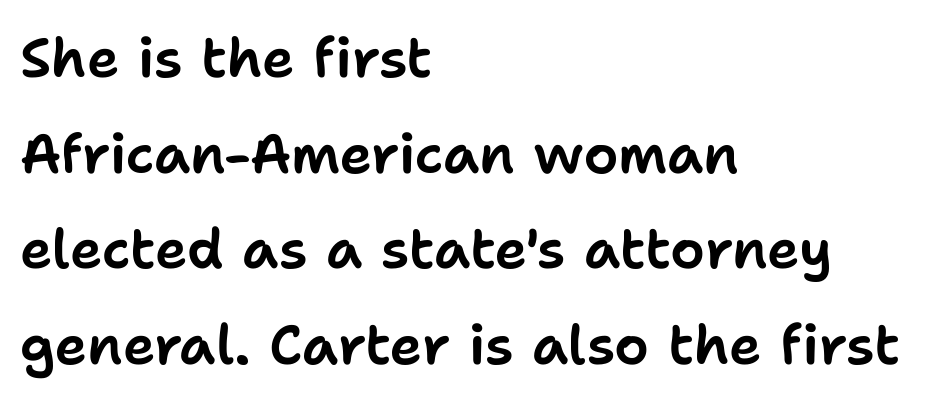
The image shows 55 px sans-serif type, upright; set left-aligned, line spacing 1.74x, normal letter spacing, not underlined; low stroke contrast and a medium x-height.
